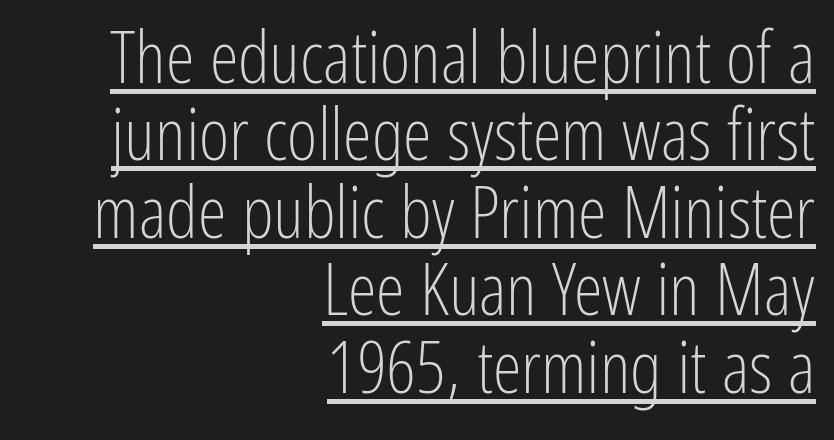
You can tell it's not italic because the verticals are truly vertical. Character widths vary here, with narrow letters taking less room than wide ones. The rendering shows plain stroke endings on the letterforms — a sans-serif design. Letters have the restrained weight of plain body copy at most.
